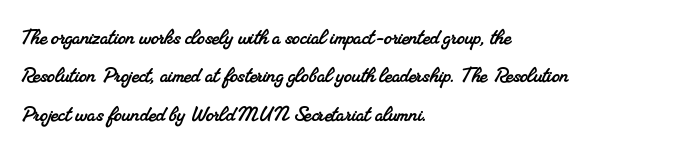
The image shows 25 px text type; set left-aligned, normal line spacing (1.54x), normal letter spacing, not underlined.
